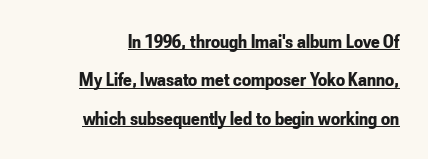
{"italic": "no", "bold": "yes", "underline": "yes", "line_spacing": "loose", "line_spacing_ratio": 1.92, "letter_spacing": "normal", "letter_spacing_em": 0.0, "glyph_px": 20}
